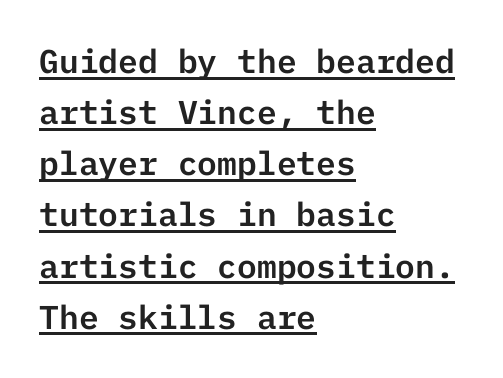
Q: Is the text italic (slanted)? A: No, it is upright.
Q: Is the typeface a serif or a sans-serif typeface? A: Sans-serif.
Q: Is the text underlined? A: Yes.
Q: How is the paragraph aligned? A: Left-aligned.
Q: Is the spacing between letters normal or unusually wide? A: Normal.
Q: Is the spacing between lines tight, normal or loose? A: Normal.
Q: Width (condensed, normal, or wide)? A: Normal.
Q: Stroke contrast? A: Low.
Q: x-height? A: Medium.
